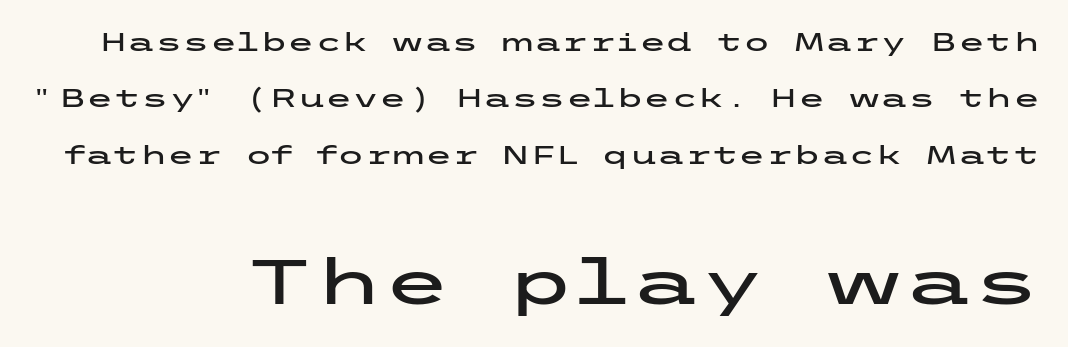
Q: Is the text italic (slanted)? A: No, it is upright.
Q: Is the typeface a serif or a sans-serif typeface? A: Sans-serif.
Q: Is the text underlined? A: No.
Q: How is the paragraph aligned? A: Right-aligned.
Q: Is the spacing between letters normal or unusually wide? A: Normal.
Q: Is the spacing between lines tight, normal or loose? A: Loose.
Q: Which block of text is set in a larger size, the first (top) or the second (bottom)? A: The second (bottom) one.
Q: Width (condensed, normal, or wide)? A: Wide.
Q: Stroke contrast? A: Low.
Q: x-height? A: Medium.
